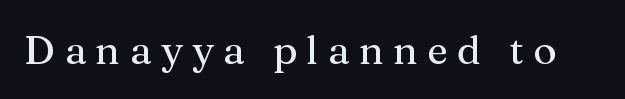
{"serif": "yes", "italic": "no", "width": "normal", "stroke_contrast": "medium", "x_height": "medium", "monospaced": "no", "underline": "no", "letter_spacing": "wide", "letter_spacing_em": 0.23, "glyph_px": 40}
